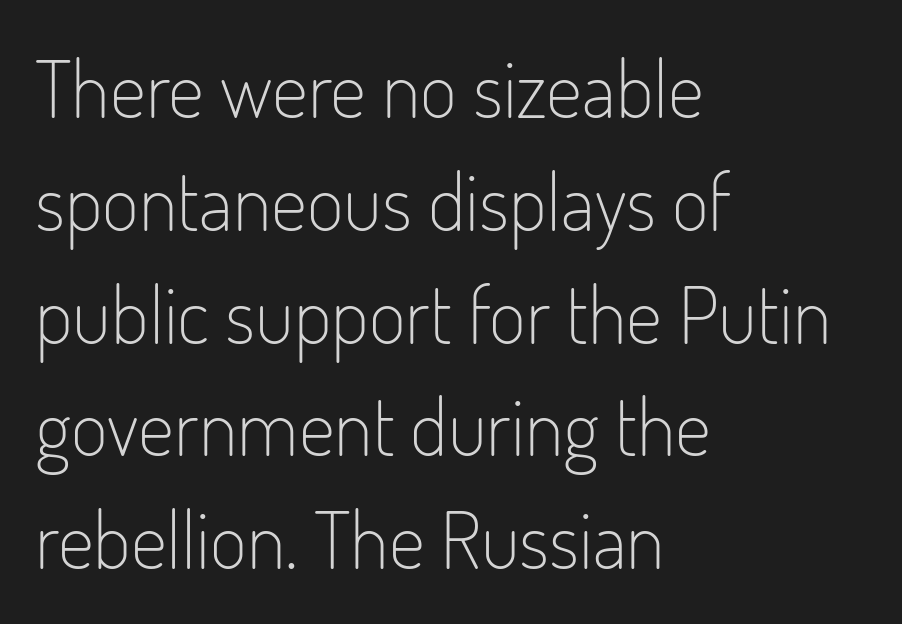
Unmarked baselines from the first word to the last. A typesetter would mark this as roman, not italic. The weight tops out at a normal text grade. The rows are spaced the way most documents space them. Do the characters align in a grid? No, the font is proportional. Words appear dense and cohesive because spacing is normal.
